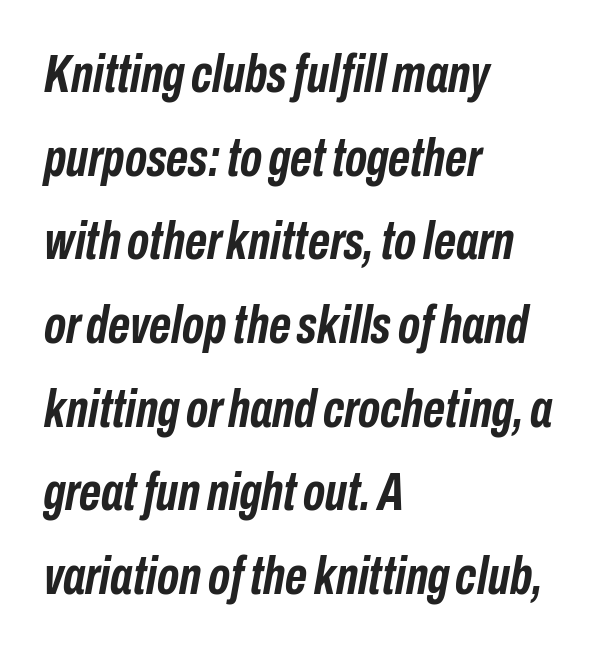
{"italic": "yes", "lean": "right", "slant_degrees": 10, "bold": "yes", "weight": "semibold", "width": "condensed", "stroke_contrast": "low", "x_height": "medium", "monospaced": "no", "underline": "no", "align": "left", "line_spacing": "normal", "line_spacing_ratio": 1.55, "letter_spacing": "normal", "letter_spacing_em": 0.0, "glyph_px": 54}
